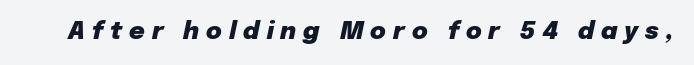
The image shows 24 px bold type, italic (leaning right); set unusually wide letter spacing (+0.29 em), not underlined.
